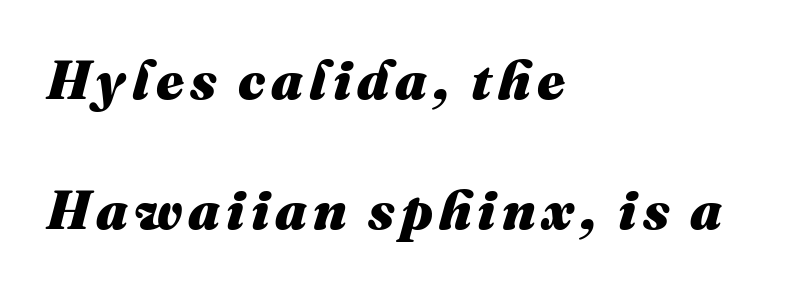
{"italic": "yes", "lean": "right", "slant_degrees": 16, "bold": "yes", "weight": "heavy", "width": "normal", "stroke_contrast": "medium", "x_height": "medium", "monospaced": "no", "underline": "no", "align": "left", "line_spacing": "loose", "line_spacing_ratio": 2.4, "glyph_px": 54}
